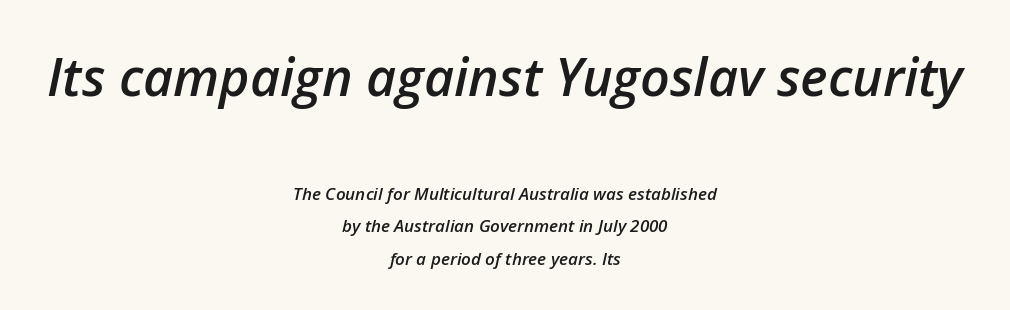
{"italic": "yes", "lean": "right", "slant_degrees": 12, "bold": "semi", "weight": "semibold", "width": "normal", "stroke_contrast": "low", "x_height": "medium", "monospaced": "no", "underline": "no", "align": "center", "line_spacing": "loose", "line_spacing_ratio": 1.91, "letter_spacing": "normal", "letter_spacing_em": 0.0, "larger_block": "first", "size_ratio": 3.06, "glyph_px": 52}
